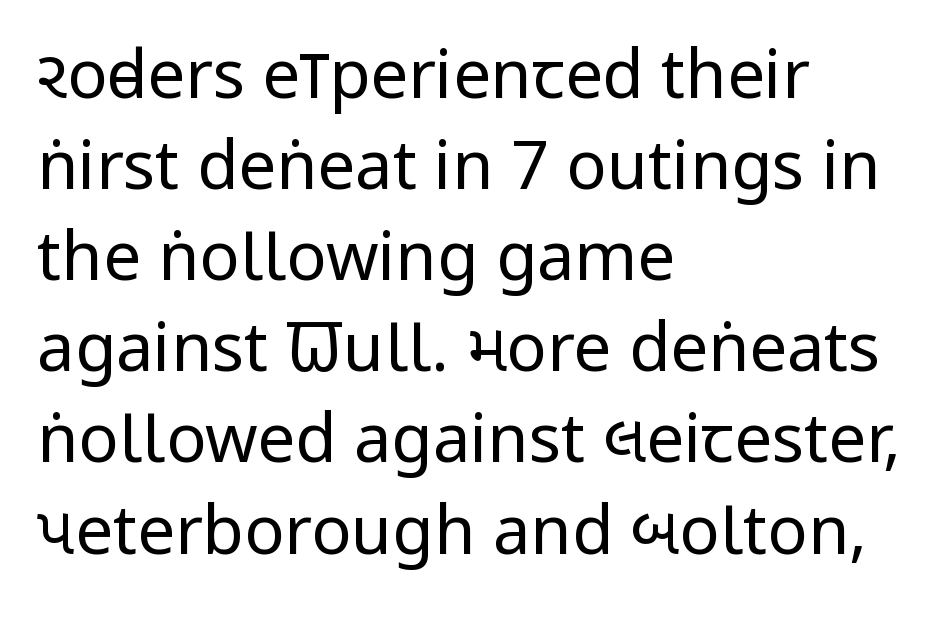
Q: Is the text bold? A: No.
Q: Is the text italic (slanted)? A: No, it is upright.
Q: Is the typeface a serif or a sans-serif typeface? A: Sans-serif.
Q: Is the text underlined? A: No.
Q: How is the paragraph aligned? A: Left-aligned.
Q: Is the spacing between letters normal or unusually wide? A: Normal.
Q: Is the spacing between lines tight, normal or loose? A: Normal.
Q: Width (condensed, normal, or wide)? A: Condensed.
Q: Stroke contrast? A: Low.
Q: x-height? A: Large.
Q: Monospaced? A: No.
